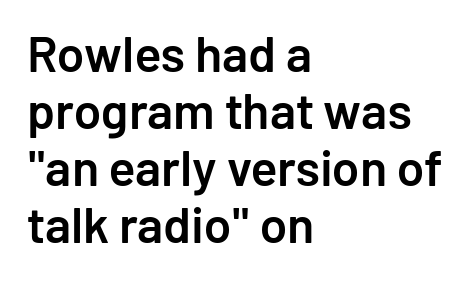
The image shows 50 px semibold sans-serif type, upright; set left-aligned, tight line spacing (1.14x), normal letter spacing, not underlined; low stroke contrast and a medium x-height.
